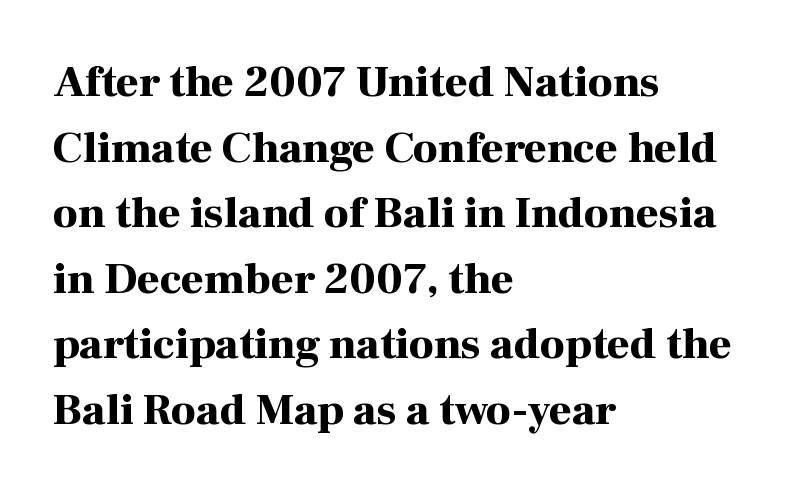
Vertical strokes here are truly vertical. Normally led — the rows are evenly, conventionally spaced. Do the characters align in a grid? No, the font is proportional. Descenders hang freely into open space. This rendering leaves character spacing at its baseline value.
